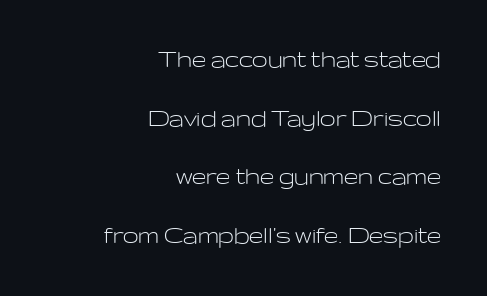
The image shows 28 px light, wide sans-serif type, upright; set right-aligned, loose line spacing (2.09x), normal letter spacing, not underlined; low stroke contrast and a medium x-height.
